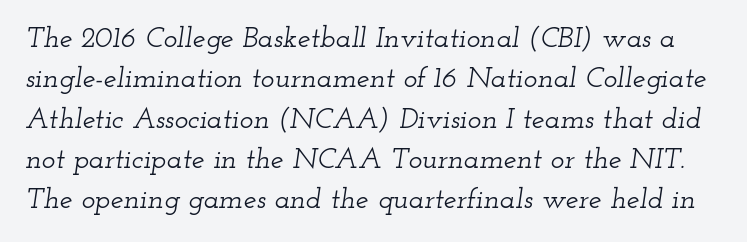
This sample has the flowing, uneven cadence of proportional lettering. A typesetter would call this leading conventional body-copy spacing. If you drew a line through each stem, it would be angled. Unmarked baselines from the first word to the last. Unlike a clean sans, this face finishes its strokes with serifs.
